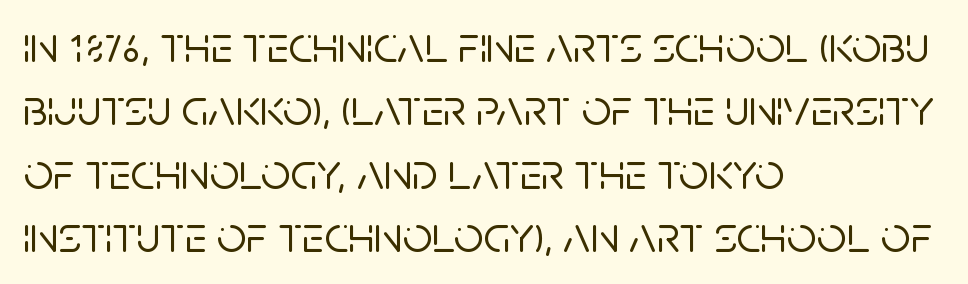
Q: Is the text italic (slanted)? A: No, it is upright.
Q: Is the typeface a serif or a sans-serif typeface? A: Sans-serif.
Q: Is the text underlined? A: No.
Q: How is the paragraph aligned? A: Left-aligned.
Q: Is the spacing between letters normal or unusually wide? A: Normal.
Q: Width (condensed, normal, or wide)? A: Normal.
Q: Stroke contrast? A: Low.
Q: x-height? A: Large.
Q: Monospaced? A: No.
